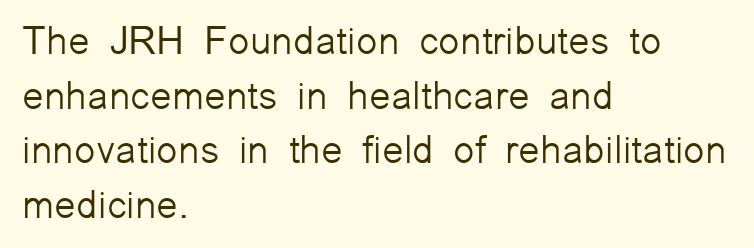
Q: Is the text bold? A: No.
Q: Is the text italic (slanted)? A: No, it is upright.
Q: Is the typeface a serif or a sans-serif typeface? A: Sans-serif.
Q: Is the text underlined? A: No.
Q: How is the paragraph aligned? A: Left-aligned.
Q: Is the spacing between letters normal or unusually wide? A: Normal.
Q: Is the spacing between lines tight, normal or loose? A: Normal.
Q: Width (condensed, normal, or wide)? A: Normal.
Q: Stroke contrast? A: Low.
Q: x-height? A: Medium.
Q: Monospaced? A: No.
